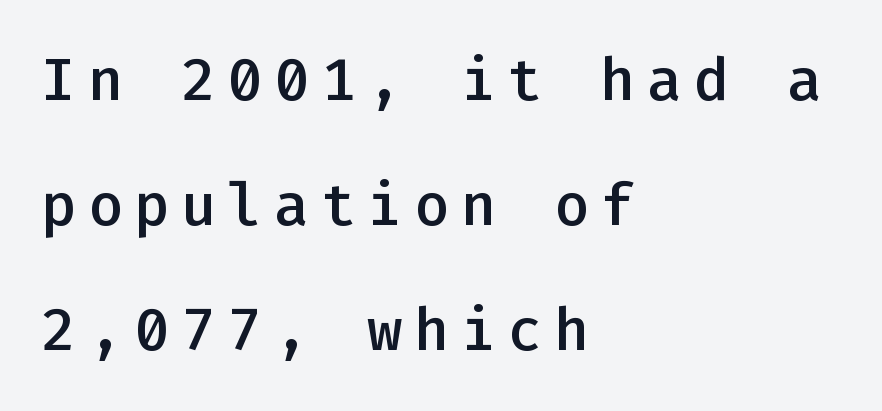
The image shows 59 px semibold sans-serif type, upright, monospaced; set left-aligned, loose line spacing (2.12x), not underlined; low stroke contrast and a medium x-height.
